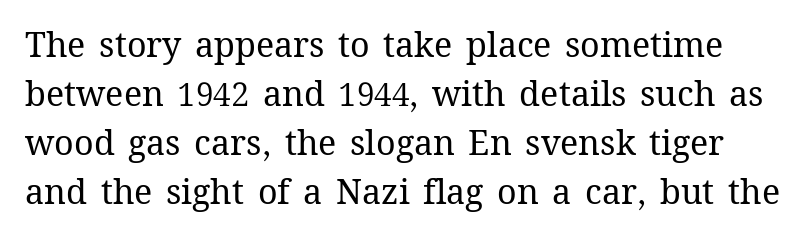
The image shows 34 px regular-weight type, upright; set normal line spacing (1.44x), normal letter spacing, not underlined; medium stroke contrast and a medium x-height.
